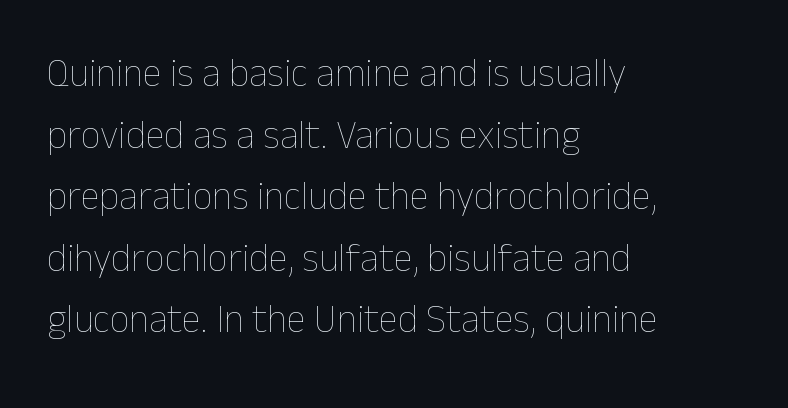
Q: Is the text bold? A: No.
Q: Is the text italic (slanted)? A: No, it is upright.
Q: Is the text underlined? A: No.
Q: How is the paragraph aligned? A: Left-aligned.
Q: Is the spacing between letters normal or unusually wide? A: Normal.
Q: Is the spacing between lines tight, normal or loose? A: Normal.
Q: Width (condensed, normal, or wide)? A: Normal.
Q: Stroke contrast? A: Low.
Q: x-height? A: Medium.
Q: Monospaced? A: No.
